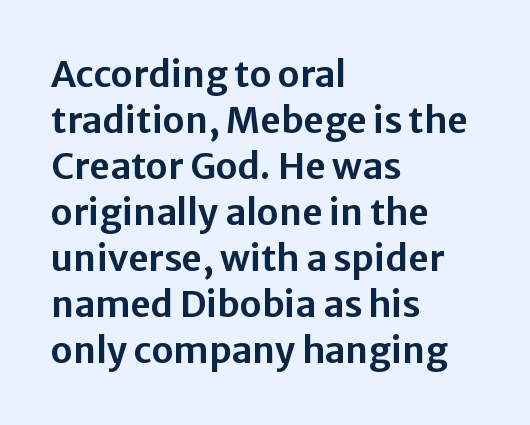
{"serif": "no", "italic": "no", "width": "normal", "stroke_contrast": "low", "x_height": "medium", "monospaced": "no", "underline": "no", "align": "left", "line_spacing": "normal", "line_spacing_ratio": 1.28, "letter_spacing": "normal", "letter_spacing_em": 0.0, "glyph_px": 36}
